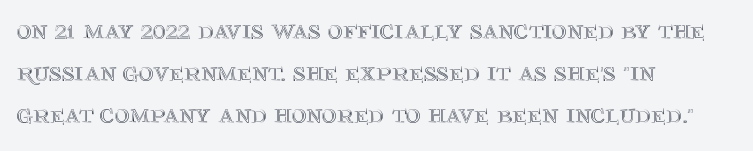
Line spacing here is normal. Posture: upright roman. No extra tracking has been applied to these lines. Each line starts at the same left margin while the right side varies.
